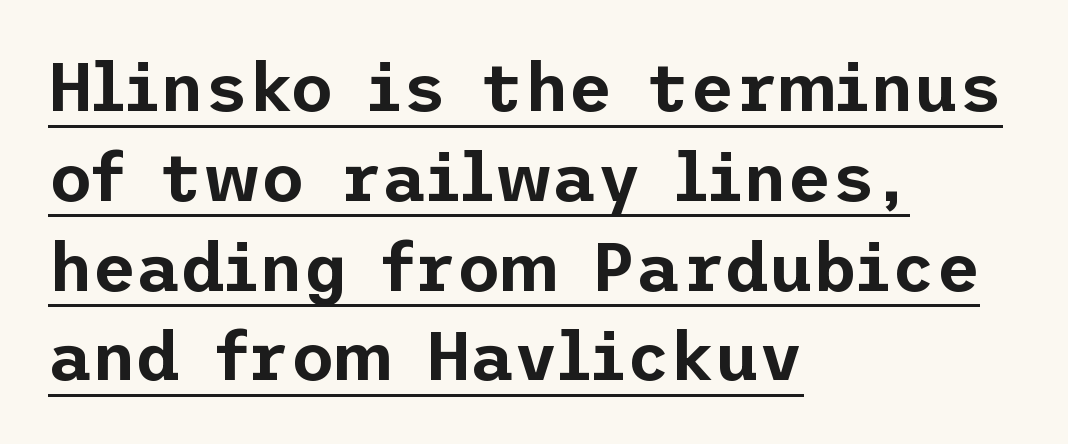
Q: Is the text italic (slanted)? A: No, it is upright.
Q: Is the typeface a serif or a sans-serif typeface? A: Sans-serif.
Q: Is the text underlined? A: Yes.
Q: How is the paragraph aligned? A: Left-aligned.
Q: Is the spacing between letters normal or unusually wide? A: Normal.
Q: Is the spacing between lines tight, normal or loose? A: Normal.
Q: Width (condensed, normal, or wide)? A: Normal.
Q: Stroke contrast? A: Low.
Q: x-height? A: Medium.
